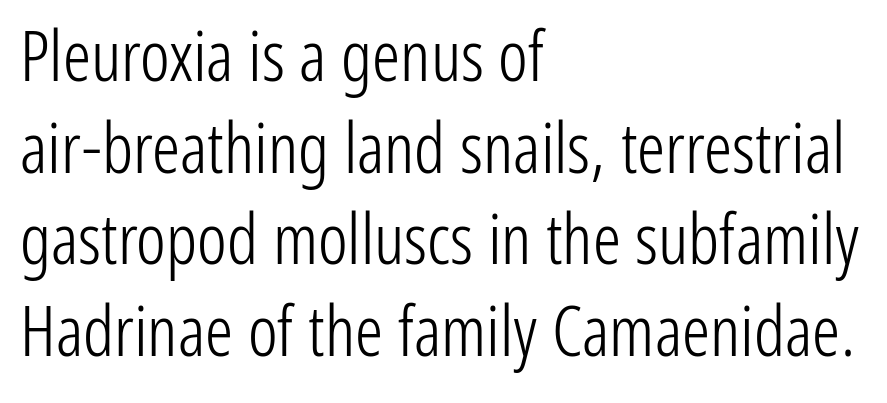
{"serif": "no", "italic": "no", "bold": "no", "weight": "light", "width": "condensed", "stroke_contrast": "low", "x_height": "medium", "monospaced": "no", "underline": "no", "align": "left", "line_spacing": "normal", "line_spacing_ratio": 1.31, "letter_spacing": "normal", "letter_spacing_em": 0.0, "glyph_px": 70}
